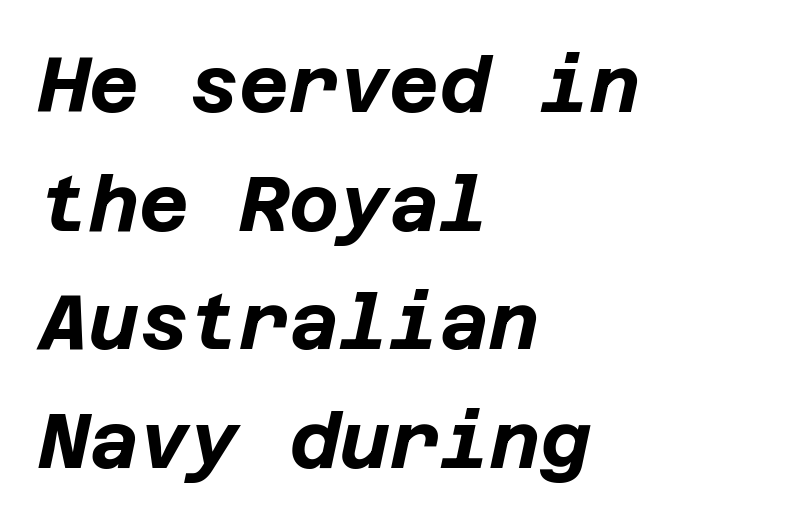
{"italic": "yes", "lean": "right", "slant_degrees": 12, "bold": "yes", "weight": "bold", "width": "normal", "stroke_contrast": "low", "x_height": "large", "underline": "no", "align": "left", "line_spacing": "normal", "line_spacing_ratio": 1.54, "letter_spacing": "normal", "letter_spacing_em": 0.0, "glyph_px": 77}
